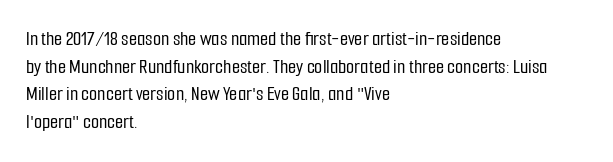
Every character sits straight up, as roman type does. Decoration check: the copy has no underline. A normal amount of white space separates one row of letters from the next. The passage shown has conventional tracking throughout.
